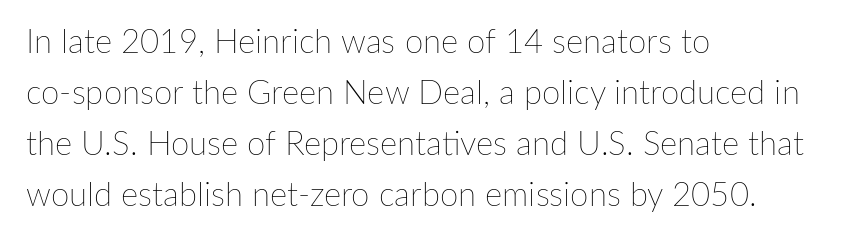
Caption: standard tracking, unaltered. The lettering stays uniformly vertical, giving the passage a roman look. Only glyphs here, with clear space below each row. The face used here is proportionally spaced, like ordinary book or web type.
